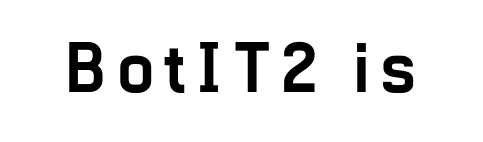
Q: Is the text bold? A: Yes.
Q: Is the text italic (slanted)? A: No, it is upright.
Q: Is the typeface a serif or a sans-serif typeface? A: Sans-serif.
Q: Is the text underlined? A: No.
Q: Width (condensed, normal, or wide)? A: Condensed.
Q: Stroke contrast? A: Low.
Q: x-height? A: Medium.
Q: Monospaced? A: No.
